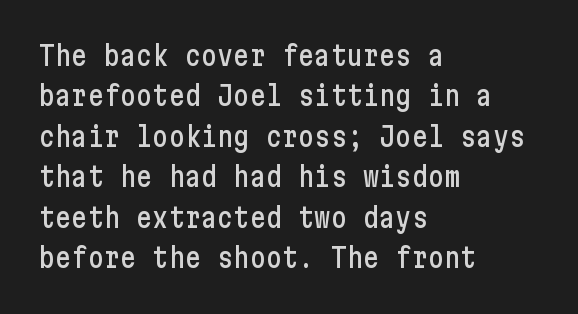
No italicization has been applied; the sample stays upright. This block has exactly the height ordinary leading produces. Students, note that the glyphs here touch the page at normal intervals. Typeset ragged right — the left edge is the straight one.
